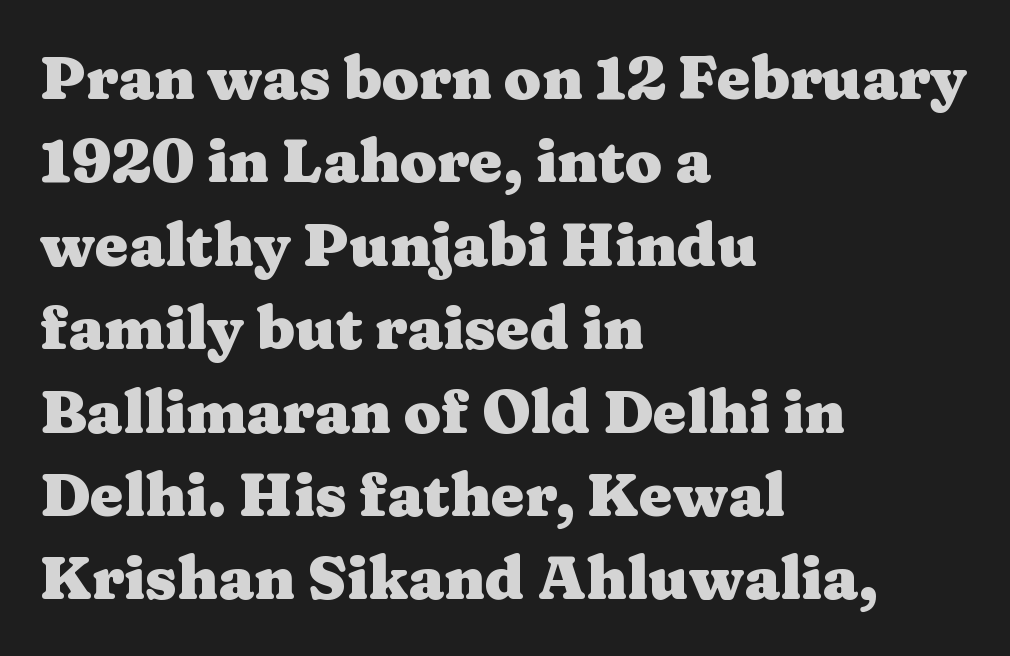
The image shows 60 px heavy, wide serif type, upright; set left-aligned, normal line spacing (1.39x), normal letter spacing, not underlined; medium stroke contrast and a medium x-height.
